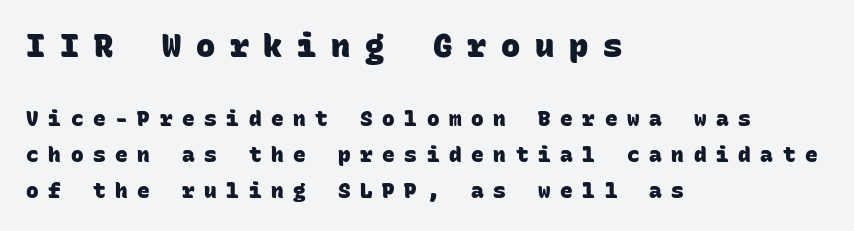
The image shows 32 px heavy sans-serif type, monospaced; set left-aligned, line spacing 1.71x, unusually wide letter spacing (+0.46 em), not underlined; the first (top) block is 1.52x larger; low stroke contrast and a large x-height.
